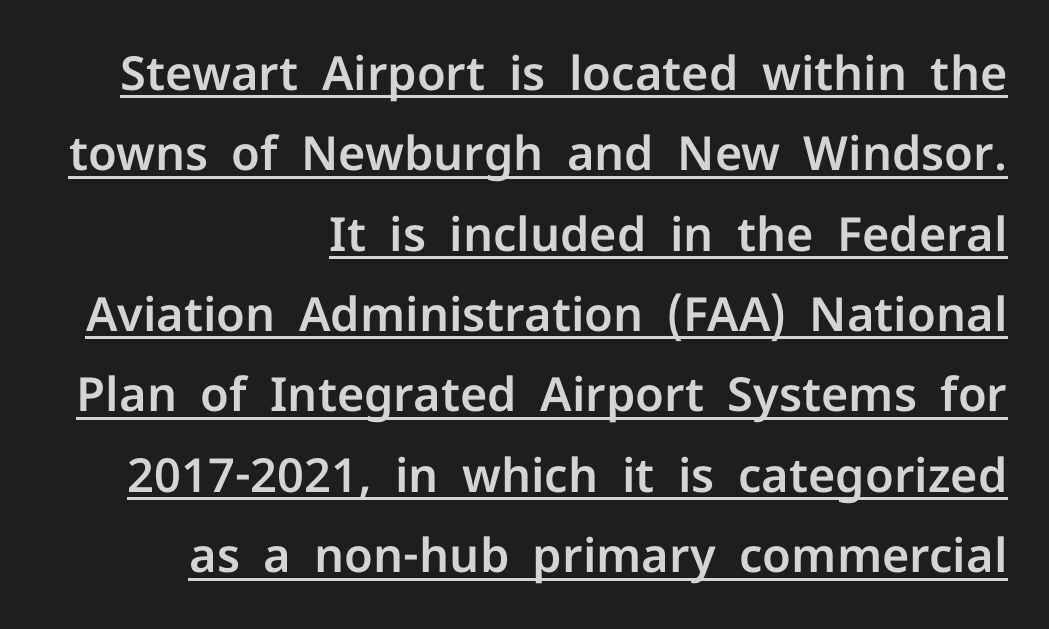
{"serif": "no", "italic": "no", "width": "normal", "stroke_contrast": "low", "x_height": "medium", "monospaced": "no", "underline": "yes", "align": "right", "line_spacing_ratio": 1.71, "letter_spacing": "normal", "letter_spacing_em": 0.0, "glyph_px": 47}
